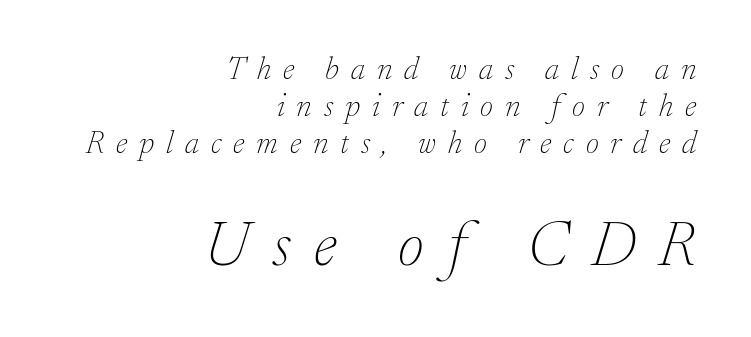
Regarding serifs, this sample has them. The strokes are not fattened; the text isn't bold. The tracking jumps out immediately: characters are airy and widely separated. Do the characters align in a grid? No, the font is proportional. Underline: absent.
